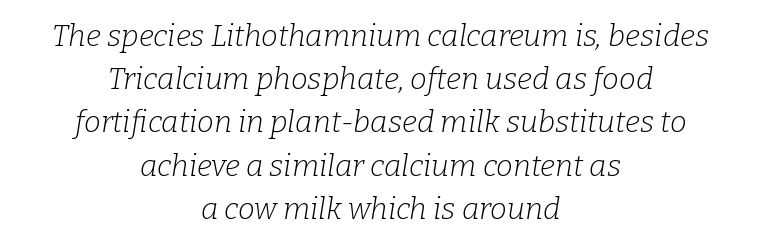
Q: Is the text bold? A: No.
Q: Is the text italic (slanted)? A: Yes, it leans right by about 9 degrees.
Q: Is the typeface a serif or a sans-serif typeface? A: Serif.
Q: Is the text underlined? A: No.
Q: How is the paragraph aligned? A: Centered.
Q: Is the spacing between letters normal or unusually wide? A: Normal.
Q: Is the spacing between lines tight, normal or loose? A: Normal.
Q: Width (condensed, normal, or wide)? A: Normal.
Q: Stroke contrast? A: Low.
Q: x-height? A: Medium.
Q: Monospaced? A: No.
